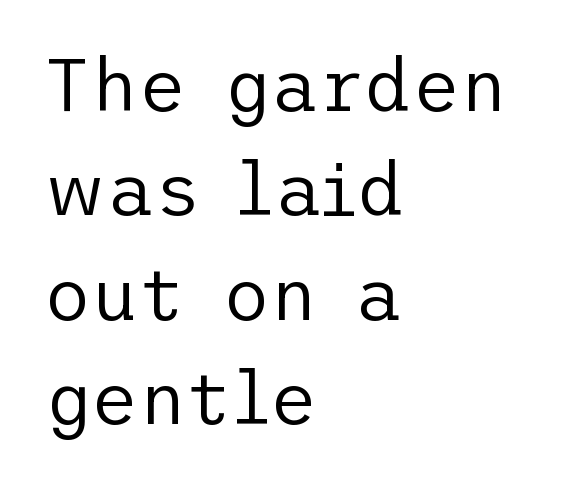
{"serif": "no", "italic": "no", "bold": "no", "weight": "regular", "width": "normal", "stroke_contrast": "low", "x_height": "medium", "underline": "no", "align": "left", "line_spacing": "normal", "line_spacing_ratio": 1.43, "letter_spacing": "normal", "letter_spacing_em": 0.0, "glyph_px": 73}
